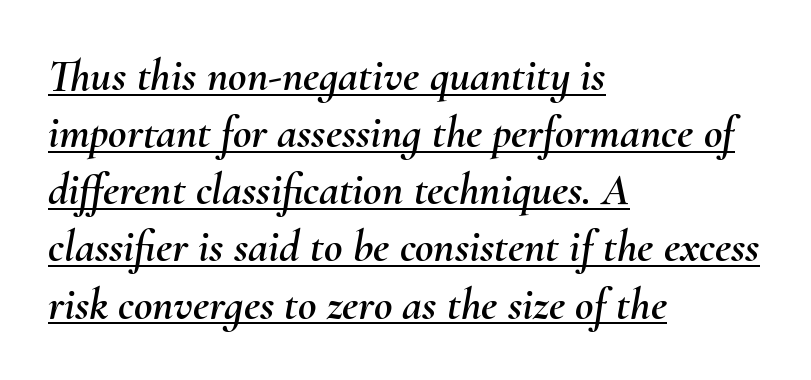
{"italic": "yes", "lean": "right", "slant_degrees": 10, "width": "normal", "stroke_contrast": "medium", "x_height": "small", "monospaced": "no", "underline": "yes", "align": "left", "line_spacing": "normal", "line_spacing_ratio": 1.27, "letter_spacing": "normal", "letter_spacing_em": 0.0, "glyph_px": 45}
